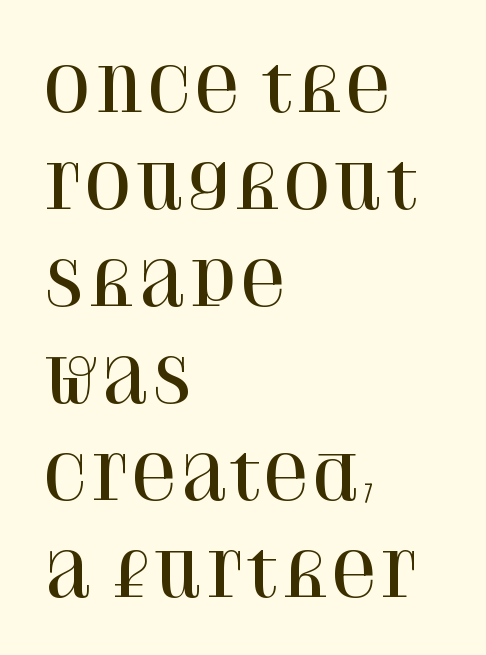
A typesetter would call this zero additional tracking. The space between consecutive lines is moderate. Has an underline been added? It has not. Is the block centered? No — it sits flush against the left margin. A typesetter would label this face a serif.
